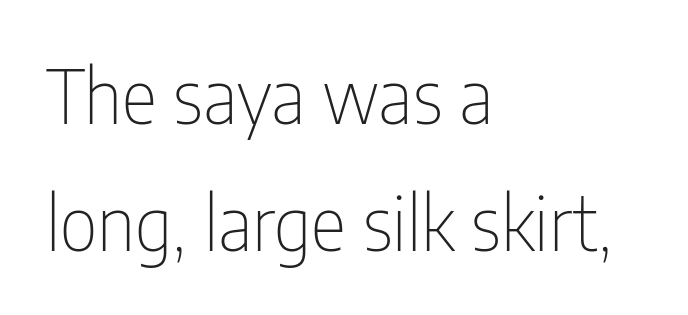
Q: Is the text bold? A: No.
Q: Is the text italic (slanted)? A: No, it is upright.
Q: Is the typeface a serif or a sans-serif typeface? A: Sans-serif.
Q: Is the text underlined? A: No.
Q: How is the paragraph aligned? A: Left-aligned.
Q: Is the spacing between letters normal or unusually wide? A: Normal.
Q: Is the spacing between lines tight, normal or loose? A: Normal.
Q: Width (condensed, normal, or wide)? A: Condensed.
Q: Stroke contrast? A: Low.
Q: x-height? A: Medium.
Q: Monospaced? A: No.
